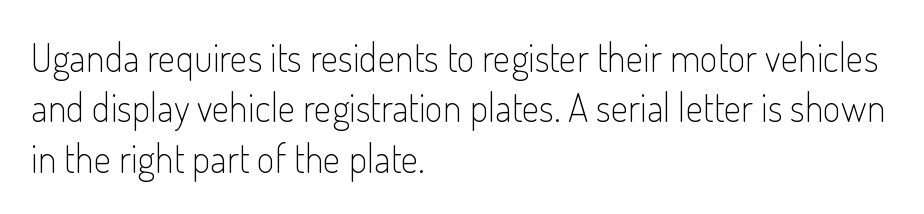
The strokes are not fattened; the text isn't bold. Rule under the text: the space is simply empty. If you drew a ruler down the left edge, every line would touch it. Between one letter and the next there's only the usual sliver of space. The letters advance in unequal steps, a hallmark of proportional type. What kind of face is this? One without serifs — a sans.
